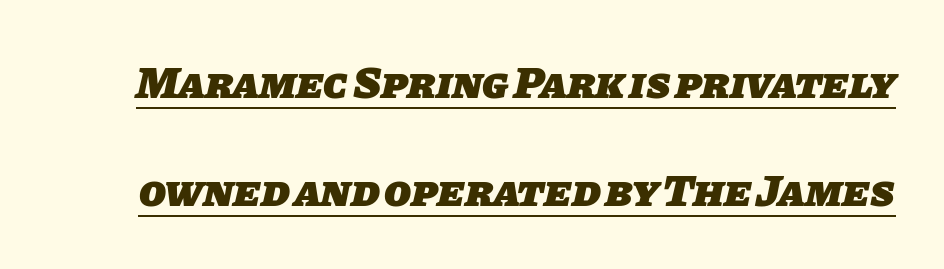
Q: Is the text bold? A: Yes.
Q: Is the typeface a serif or a sans-serif typeface? A: Serif.
Q: Is the text underlined? A: Yes.
Q: Is the spacing between letters normal or unusually wide? A: Normal.
Q: Is the spacing between lines tight, normal or loose? A: Loose.
Q: Width (condensed, normal, or wide)? A: Normal.
Q: Stroke contrast? A: Low.
Q: x-height? A: Large.
Q: Monospaced? A: No.
